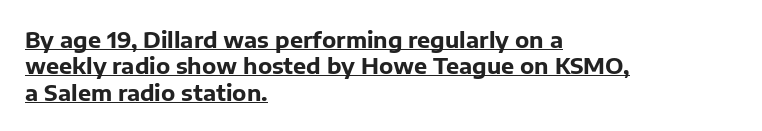
Q: Is the text bold? A: Yes.
Q: Is the text italic (slanted)? A: No, it is upright.
Q: Is the text underlined? A: Yes.
Q: How is the paragraph aligned? A: Left-aligned.
Q: Is the spacing between letters normal or unusually wide? A: Normal.
